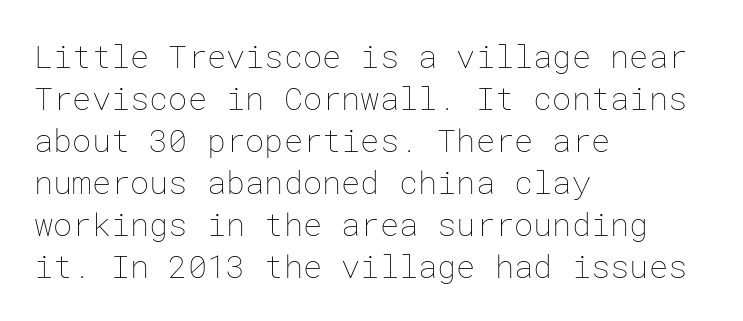
The image shows 32 px thin type, upright; set left-aligned, normal line spacing (1.31x), normal letter spacing, not underlined; low stroke contrast and a medium x-height.
